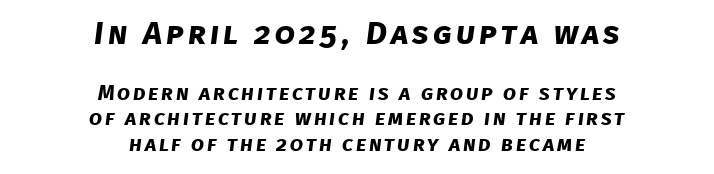
Looks like regular typesetting: each glyph gets only the width it needs. Centered paragraph, ragged on both sides. Two sizes are in play, and the larger belongs to the first block. Thick stems and heavy bowls — unmistakably bold. Descenders are the only things crossing below the line.
